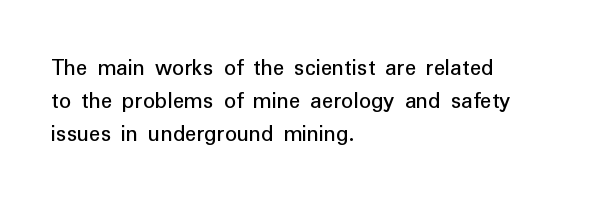
Horizontally, the lines are justified to the leading edge only. A roman cut, with each character standing at attention. The lines sit at an ordinary, default distance from one another. The font sits on the lighter half of the weight spectrum, regular included. Just letters on the line, the space beneath them empty. Standard letterfit; no display-style spreading of the glyphs.
